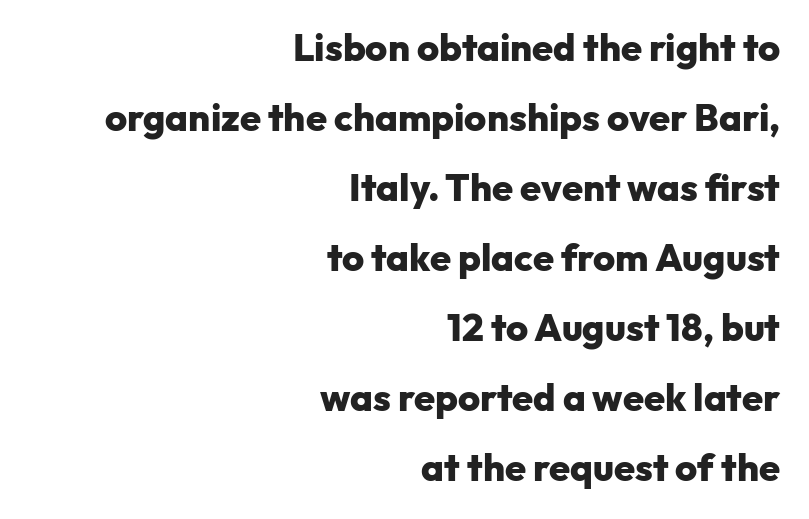
The letters advance in unequal steps, a hallmark of proportional type. Layout note: lines flush right. Decoration check: the copy has no underline. The characters display no serif detailing; their extremities are plain. Does extra space separate the letters? No, they use regular spacing. The strokes are fattened all the way to bold.
